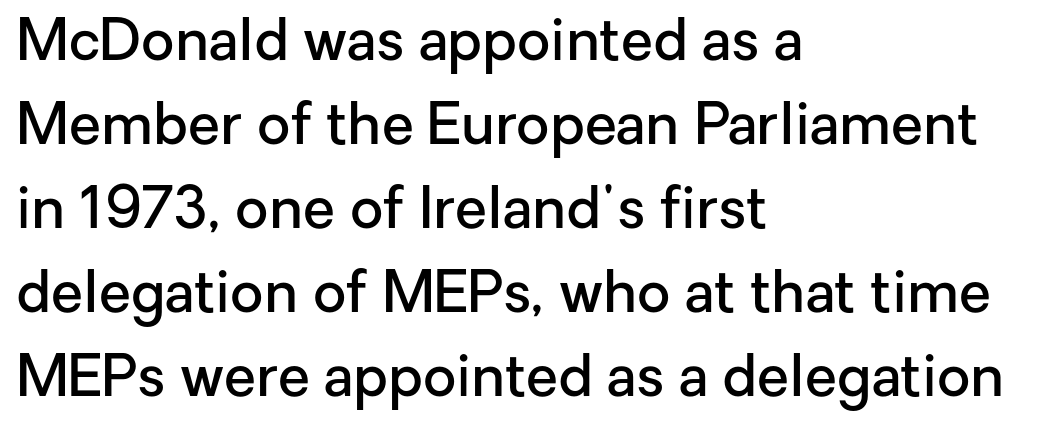
Is this a fixed-width face? No — the glyphs have proportional, varying widths. You can tell from the bare stems that sans-serif type was used. Typesetter's note: demi weight, one step under bold. Reading down the block, your eye returns to a fixed left position each line. The baseline area is clear. Ordinary non-slanted type is in use.
